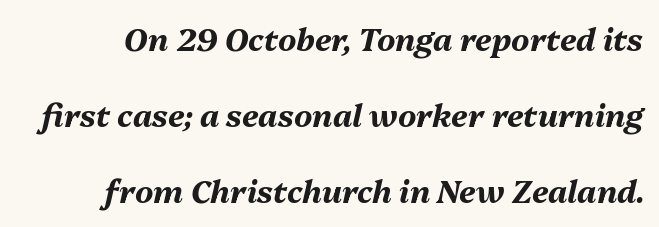
The face used here is rendered with its standard letterfit. Notice how thick the strokes are: this is what a full bold looks like. Do the characters align in a grid? No, the font is proportional. Compared with ordinary roman type, these characters are visibly tilted. In terms of leading, this rendering errs on the spacious side. The strip under each line holds only bare page.
